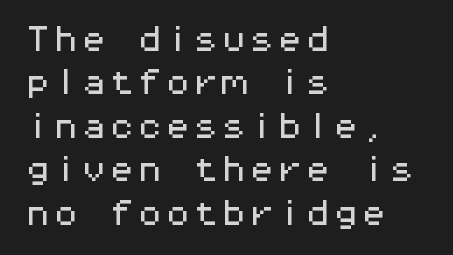
{"serif": "no", "italic": "no", "width": "wide", "stroke_contrast": "medium", "x_height": "medium", "monospaced": "yes", "underline": "no", "align": "left", "line_spacing": "normal", "line_spacing_ratio": 1.55, "letter_spacing": "normal", "letter_spacing_em": 0.0, "glyph_px": 28}
